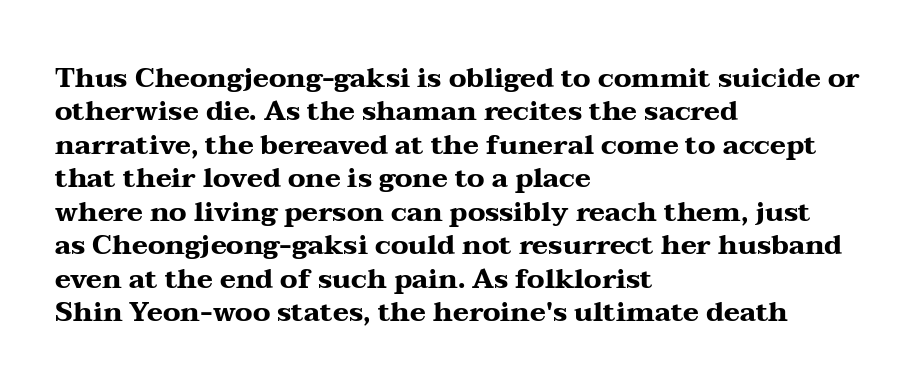
There is no visible air inserted between adjacent glyphs. Compared with a centered layout, this one pins lines to the left instead. The strokes are fattened all the way to bold. A typesetter would mark this as roman, not italic. The words here are not underlined.
